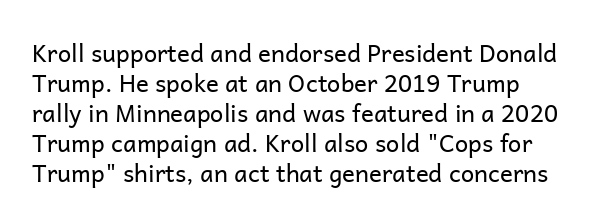
The image shows 24 px text type, upright; set normal line spacing (1.25x), normal letter spacing, not underlined.
